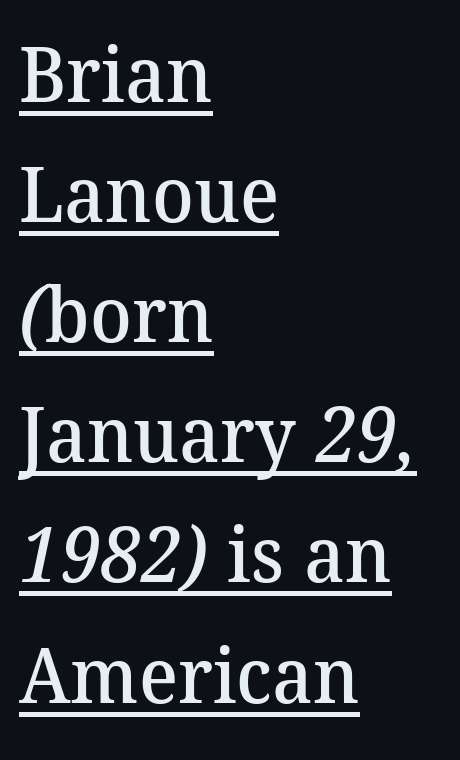
{"serif": "yes", "bold": "semi", "weight": "semibold", "width": "normal", "stroke_contrast": "medium", "x_height": "medium", "monospaced": "no", "underline": "yes", "align": "left", "line_spacing": "normal", "line_spacing_ratio": 1.56, "letter_spacing": "normal", "letter_spacing_em": 0.0, "glyph_px": 77}
